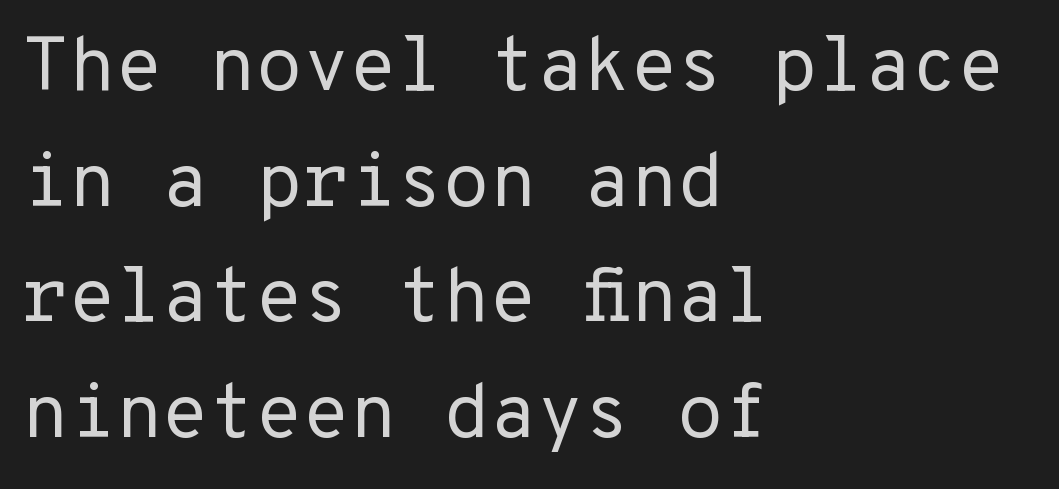
{"serif": "no", "italic": "no", "bold": "no", "weight": "regular", "width": "normal", "stroke_contrast": "low", "x_height": "medium", "monospaced": "yes", "underline": "no", "align": "left", "line_spacing": "normal", "line_spacing_ratio": 1.52, "letter_spacing": "normal", "letter_spacing_em": 0.0, "glyph_px": 76}
